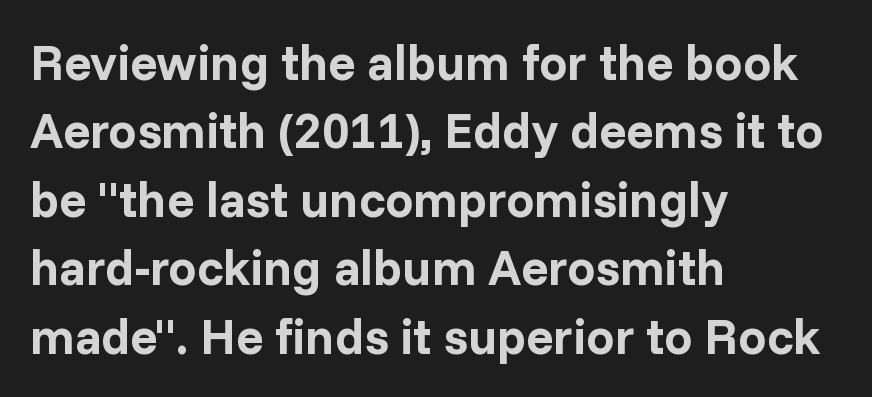
This sample has the flowing, uneven cadence of proportional lettering. The lines are quadded left. Thick stems and heavy bowls — unmistakably bold. Caption: standard tracking, unaltered. Font category for this specimen: sans-serif. Descenders are the only things crossing below the line.
